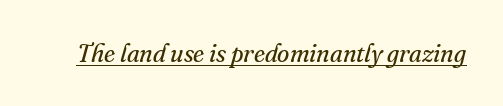
{"italic": "yes", "lean": "right", "slant_degrees": 16, "bold": "no", "underline": "yes", "letter_spacing": "normal", "letter_spacing_em": 0.0, "glyph_px": 25}
